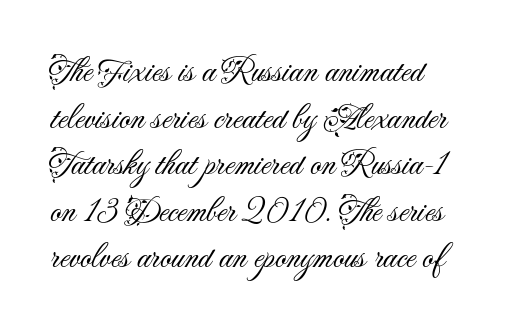
The image shows 35 px light sans-serif type; set left-aligned, normal line spacing (1.33x), normal letter spacing, not underlined; medium stroke contrast and a small x-height.
